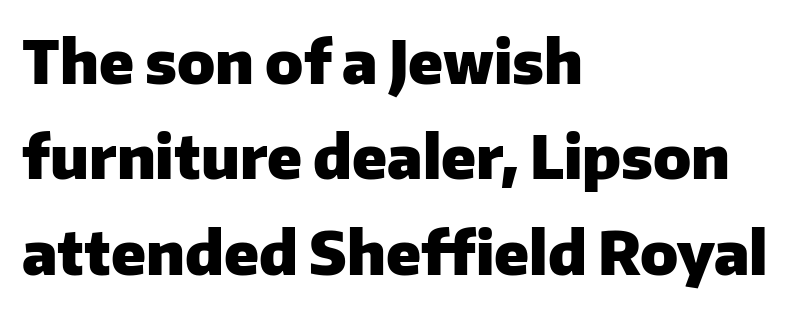
Q: Is the text bold? A: Yes.
Q: Is the text italic (slanted)? A: No, it is upright.
Q: Is the typeface a serif or a sans-serif typeface? A: Sans-serif.
Q: Is the text underlined? A: No.
Q: How is the paragraph aligned? A: Left-aligned.
Q: Is the spacing between letters normal or unusually wide? A: Normal.
Q: Is the spacing between lines tight, normal or loose? A: Normal.
Q: Width (condensed, normal, or wide)? A: Normal.
Q: Stroke contrast? A: Low.
Q: x-height? A: Medium.
Q: Monospaced? A: No.
